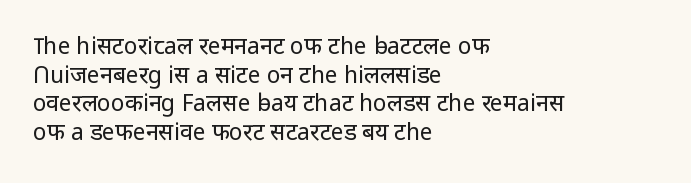
{"italic": "no", "bold": "no", "underline": "no", "align": "left", "line_spacing_ratio": 1.24, "letter_spacing": "normal", "letter_spacing_em": 0.0, "glyph_px": 23}
